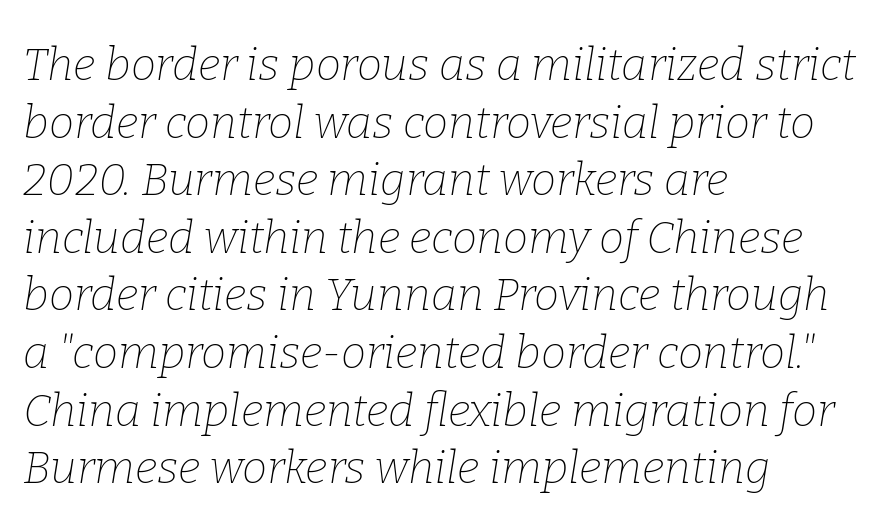
Q: Is the text bold? A: No.
Q: Is the text italic (slanted)? A: Yes, it leans right by about 9 degrees.
Q: Is the typeface a serif or a sans-serif typeface? A: Serif.
Q: Is the text underlined? A: No.
Q: How is the paragraph aligned? A: Left-aligned.
Q: Is the spacing between letters normal or unusually wide? A: Normal.
Q: Is the spacing between lines tight, normal or loose? A: Normal.
Q: Width (condensed, normal, or wide)? A: Normal.
Q: Stroke contrast? A: Low.
Q: x-height? A: Medium.
Q: Monospaced? A: No.
